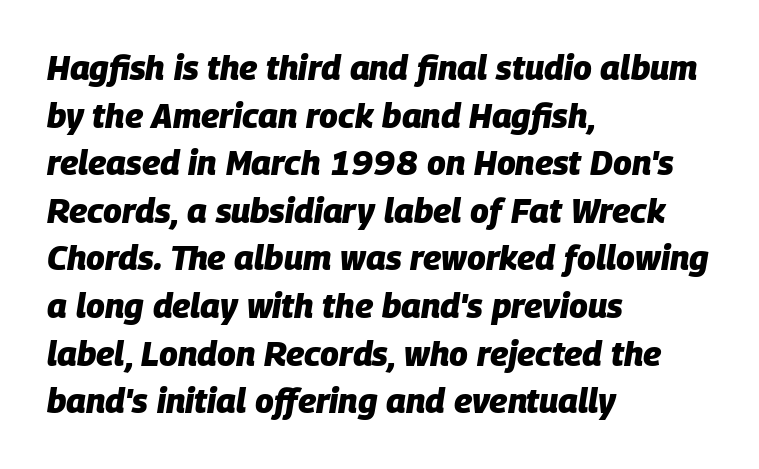
The image shows 34 px heavy type, italic (leaning right); set left-aligned, normal line spacing (1.4x), normal letter spacing, not underlined; low stroke contrast and a large x-height.
